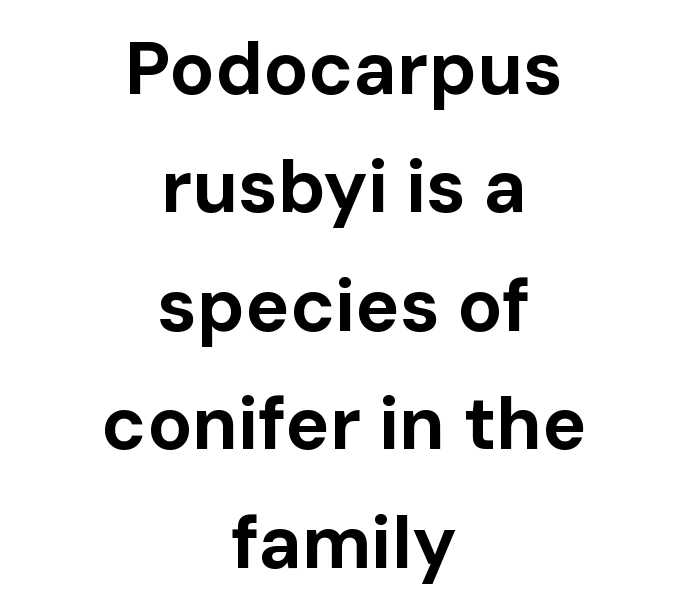
The image shows 74 px bold sans-serif type, upright; set centered, normal line spacing (1.6x), normal letter spacing, not underlined; low stroke contrast and a medium x-height.
